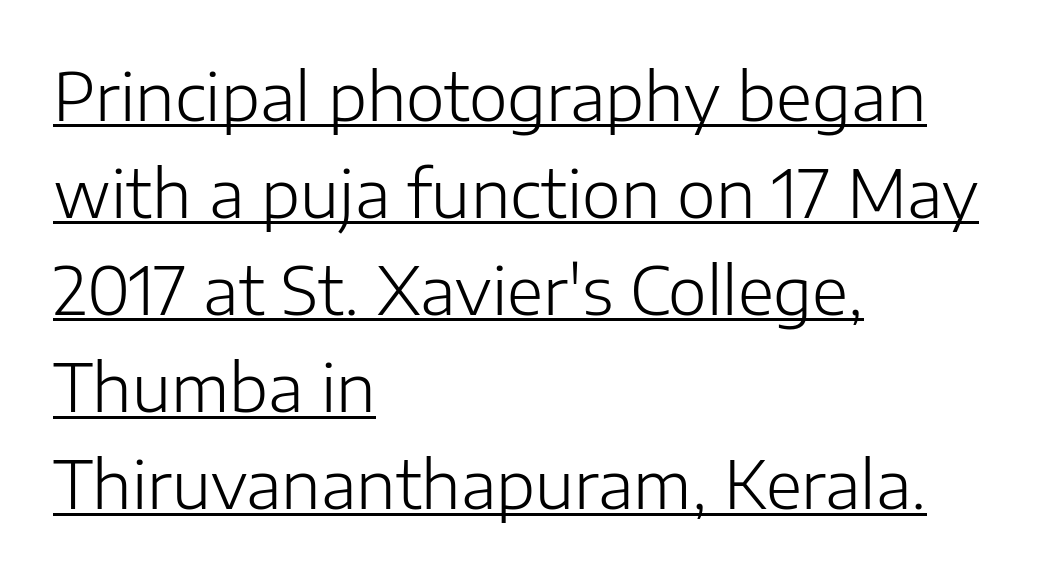
The image shows 66 px light sans-serif type, upright; set left-aligned, normal line spacing (1.47x), normal letter spacing, underlined; low stroke contrast and a medium x-height.
